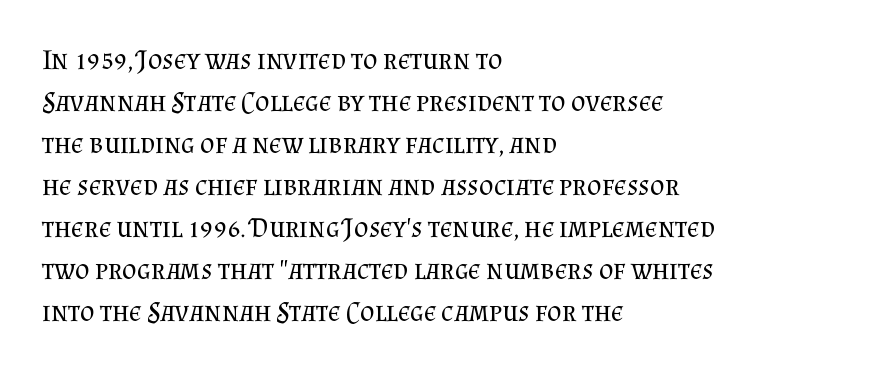
The image shows 28 px regular-weight serif type, upright; set left-aligned, normal line spacing (1.5x), normal letter spacing, not underlined; medium stroke contrast and a small x-height.
